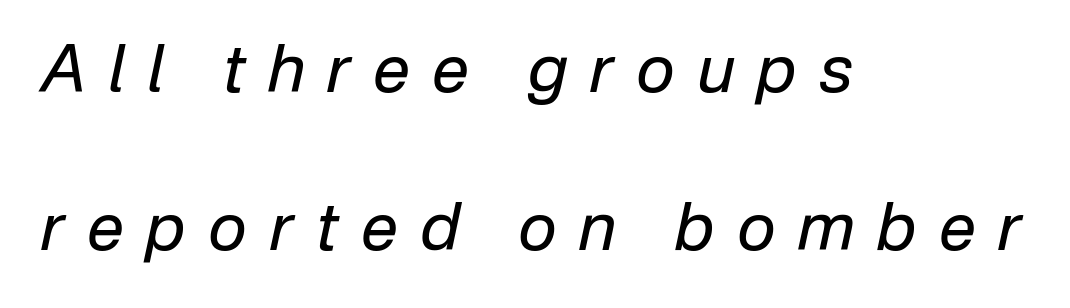
Rule under the text: the space is simply empty. Note the varied advance widths — an 'i' is clearly narrower than an 'm'. Horizontally, the lines are justified to the leading edge only. Vertical spacing — loose.
